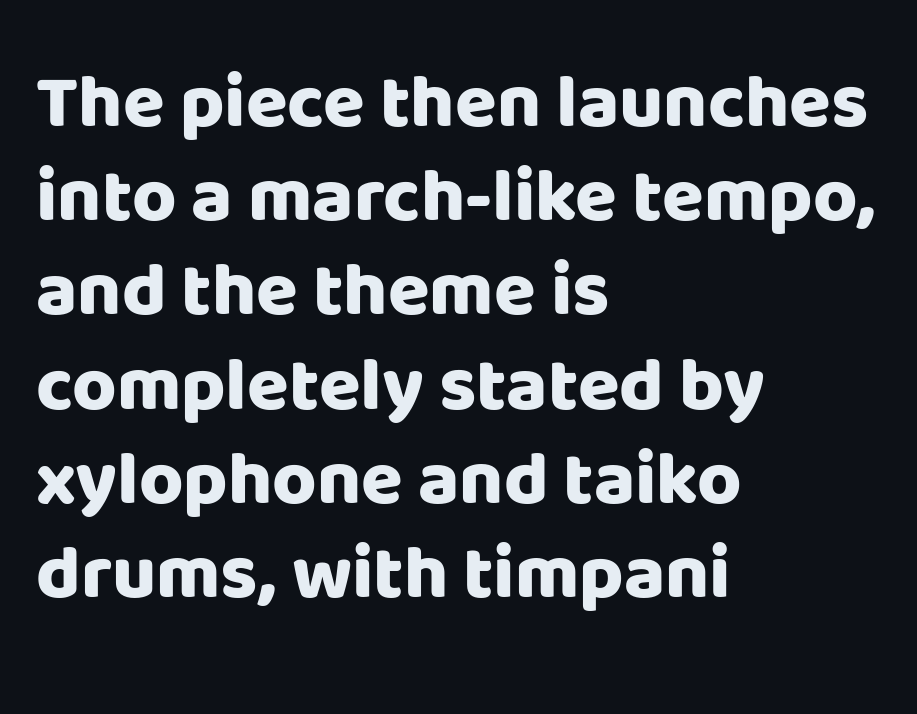
The typeface chosen for these lines omits serifs. Vertical strokes here are truly vertical. Short and long lines alike share a common starting point at left. Check under the words: just untouched page. Varying glyph widths throughout — classic text-font behaviour.
